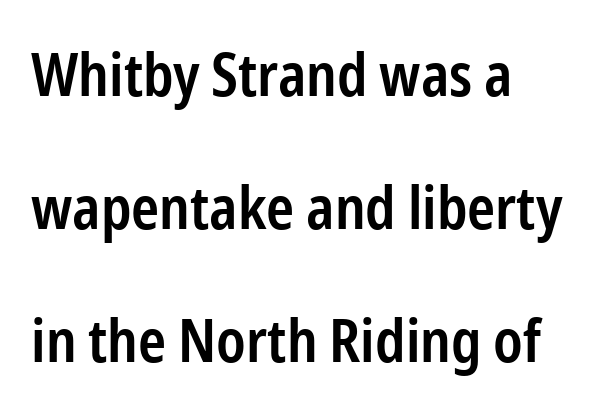
The image shows 60 px semibold, condensed sans-serif type, upright; set left-aligned, loose line spacing (2.22x), normal letter spacing, not underlined; low stroke contrast and a medium x-height.
